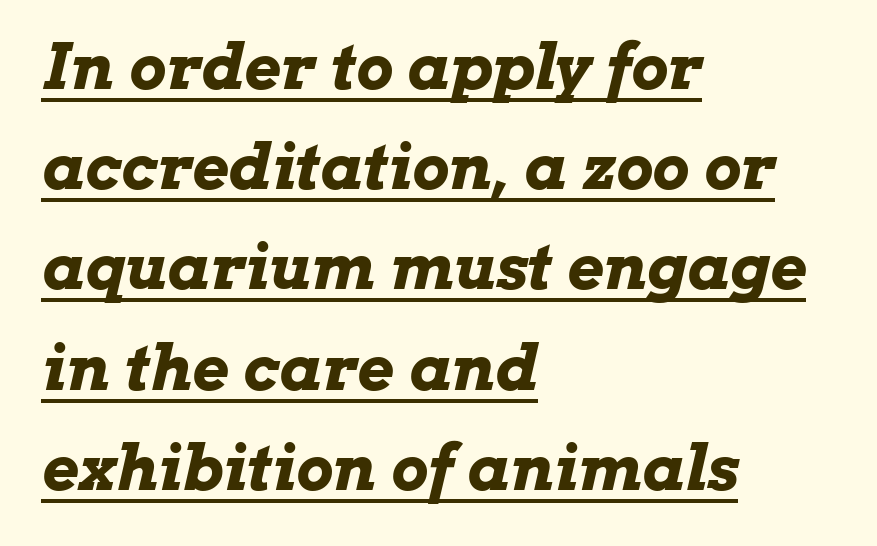
{"italic": "yes", "lean": "right", "slant_degrees": 13, "bold": "yes", "weight": "bold", "width": "wide", "stroke_contrast": "low", "x_height": "medium", "monospaced": "no", "underline": "yes", "align": "left", "line_spacing": "normal", "line_spacing_ratio": 1.59, "letter_spacing": "normal", "letter_spacing_em": 0.0, "glyph_px": 63}
